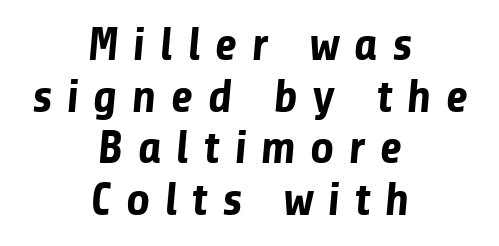
{"serif": "no", "bold": "yes", "weight": "bold", "width": "normal", "stroke_contrast": "low", "x_height": "medium", "monospaced": "no", "underline": "no", "align": "center", "line_spacing": "tight", "line_spacing_ratio": 1.1, "letter_spacing": "wide", "letter_spacing_em": 0.3, "glyph_px": 47}
